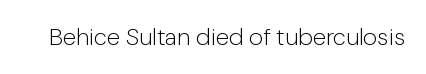
Only glyphs here, with clear space below each row. Notice how the stems are strictly vertical — no italics here. Between one letter and the next there's only the usual sliver of space. Is this a heavy cut? Hardly; it is regular or lighter.
